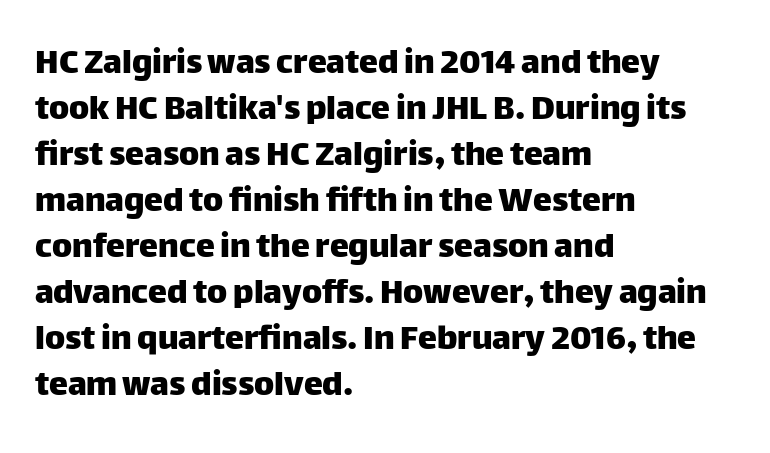
Q: Is the text italic (slanted)? A: No, it is upright.
Q: Is the typeface a serif or a sans-serif typeface? A: Sans-serif.
Q: Is the text underlined? A: No.
Q: How is the paragraph aligned? A: Left-aligned.
Q: Is the spacing between letters normal or unusually wide? A: Normal.
Q: Width (condensed, normal, or wide)? A: Normal.
Q: Stroke contrast? A: Low.
Q: x-height? A: Large.
Q: Monospaced? A: No.
